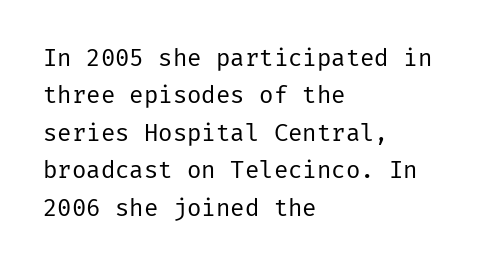
The image shows 24 px text type, upright; set left-aligned, normal line spacing (1.56x), normal letter spacing, not underlined.
